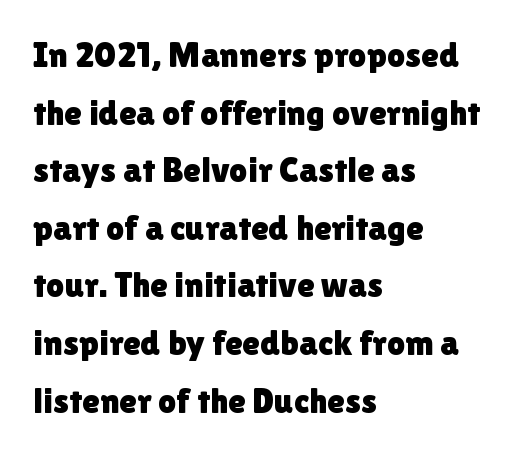
The image shows 36 px sans-serif type, upright; set left-aligned, normal line spacing (1.6x), normal letter spacing, not underlined; low stroke contrast and a medium x-height.
